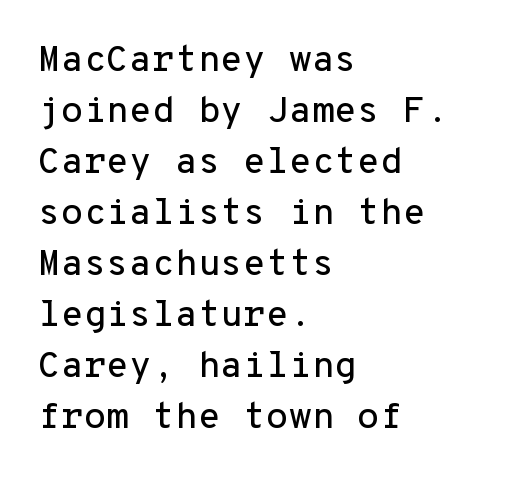
Each line starts at the same left margin while the right side varies. Are there feet on the stems? There aren't — it's a sans. The letters march in equal steps, a hallmark of fixed-pitch type. No italicization has been applied; the sample stays upright. The space beneath each line is pristine and unruled. Compared with typical paragraphs, the rows here are spaced about the same.
